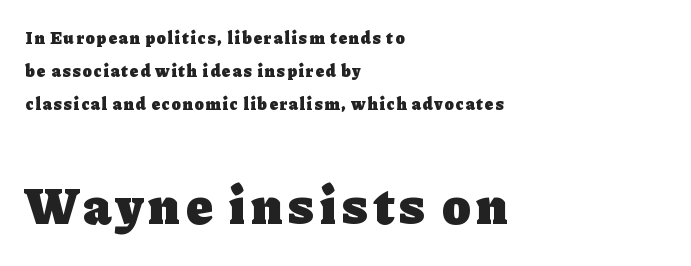
The type sits square on the baseline with zero lean. A typesetter would call this proportional, since set widths differ per character. The second block has been scaled up relative to the first. Underlining? Definitely not there. Rows of type keep a wide berth in the vertical direction.
